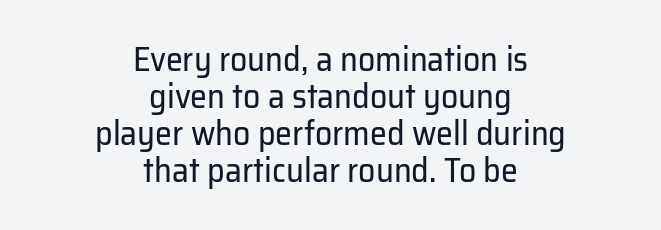
The image shows 34 px regular-weight sans-serif type, upright; set centered, tight line spacing (1.09x), normal letter spacing, not underlined; low stroke contrast and a medium x-height.
